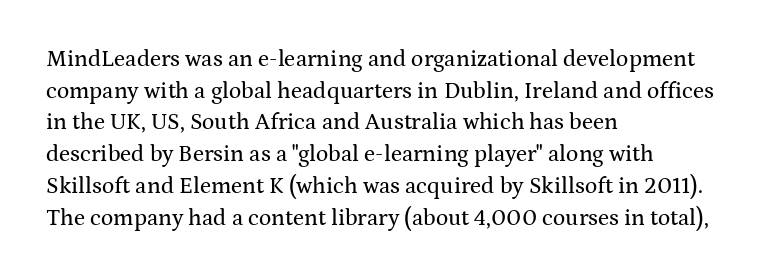
{"italic": "no", "underline": "no", "align": "left", "line_spacing": "normal", "line_spacing_ratio": 1.38, "letter_spacing": "normal", "letter_spacing_em": 0.0, "glyph_px": 23}
